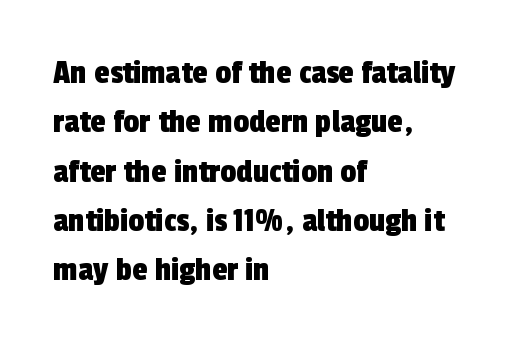
Q: Is the typeface a serif or a sans-serif typeface? A: Sans-serif.
Q: Is the text underlined? A: No.
Q: How is the paragraph aligned? A: Left-aligned.
Q: Is the spacing between letters normal or unusually wide? A: Normal.
Q: Is the spacing between lines tight, normal or loose? A: Normal.
Q: Width (condensed, normal, or wide)? A: Condensed.
Q: x-height? A: Medium.
Q: Monospaced? A: No.
